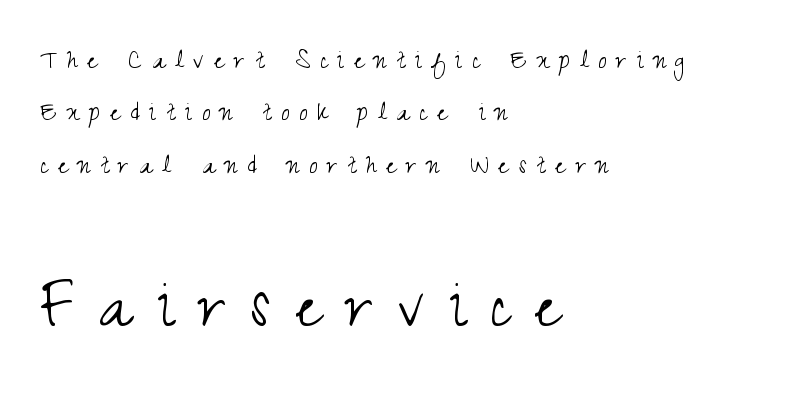
The image shows 75 px light, condensed sans-serif type, upright; set left-aligned, line spacing 1.75x, unusually wide letter spacing (+0.33 em), not underlined; the second (bottom) block is 2.5x larger; medium stroke contrast and a small x-height.
